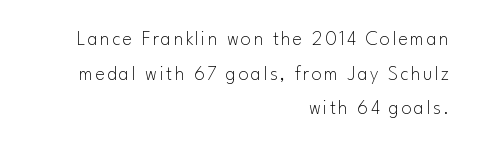
Q: Is the text bold? A: No.
Q: Is the text italic (slanted)? A: No, it is upright.
Q: Is the text underlined? A: No.
Q: How is the paragraph aligned? A: Right-aligned.
